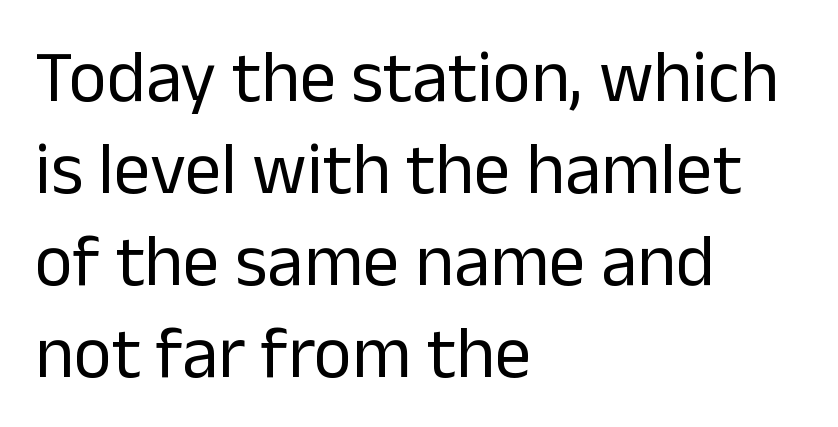
The letters sit at their default tracking, neither squeezed nor spread. All the whitespace from short lines collects on the right. Varying glyph widths throughout — classic text-font behaviour. Unlike a traditional serif, this face leaves its strokes unadorned. No heavy texture on the line: the type isn't bold. Whoever set this chose a conventional vertical rhythm.
